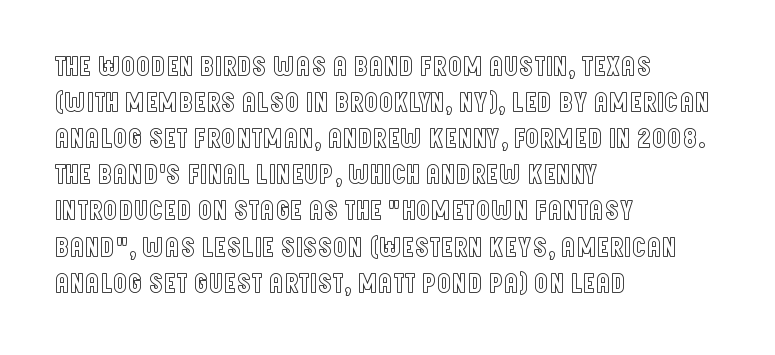
Q: Is the text italic (slanted)? A: No, it is upright.
Q: Is the text underlined? A: No.
Q: How is the paragraph aligned? A: Left-aligned.
Q: Is the spacing between letters normal or unusually wide? A: Normal.
Q: Is the spacing between lines tight, normal or loose? A: Normal.
Q: Width (condensed, normal, or wide)? A: Condensed.
Q: x-height? A: Large.
Q: Monospaced? A: No.
